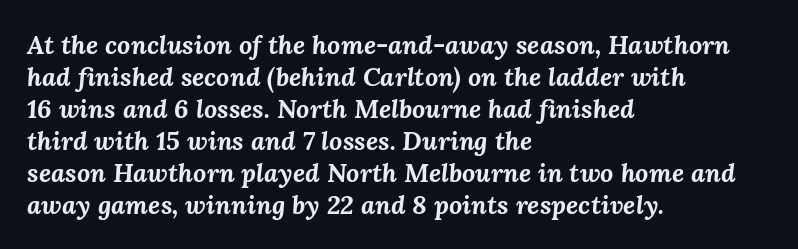
The image shows 26 px bold type, italic (leaning right); set left-aligned, line spacing 1.23x, normal letter spacing, not underlined.
